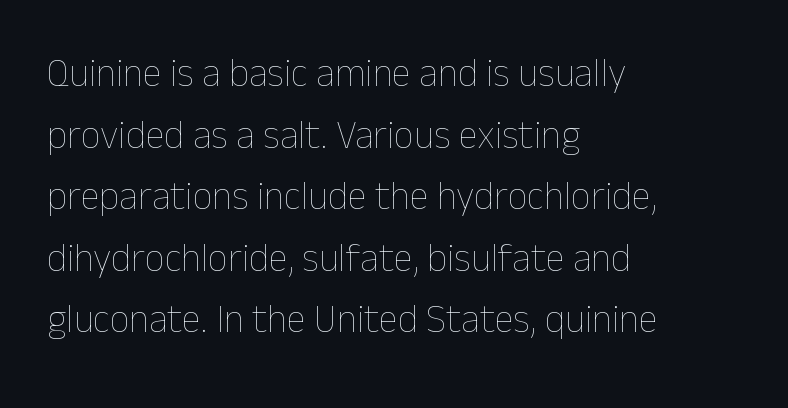
The image shows 39 px thin type, upright; set left-aligned, normal line spacing (1.58x), normal letter spacing, not underlined; low stroke contrast and a medium x-height.
